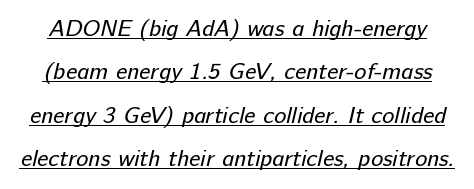
The image shows 23 px text type; set line spacing 1.89x, normal letter spacing, underlined.
